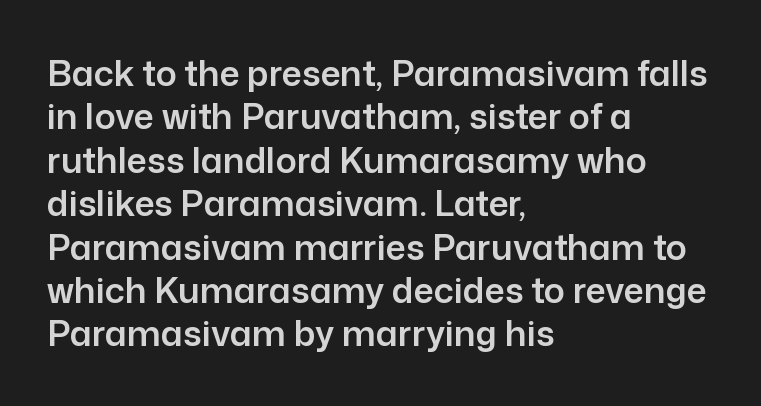
Q: Is the text italic (slanted)? A: No, it is upright.
Q: Is the typeface a serif or a sans-serif typeface? A: Sans-serif.
Q: Is the text underlined? A: No.
Q: How is the paragraph aligned? A: Left-aligned.
Q: Is the spacing between letters normal or unusually wide? A: Normal.
Q: Width (condensed, normal, or wide)? A: Normal.
Q: Stroke contrast? A: Low.
Q: x-height? A: Medium.
Q: Monospaced? A: No.
